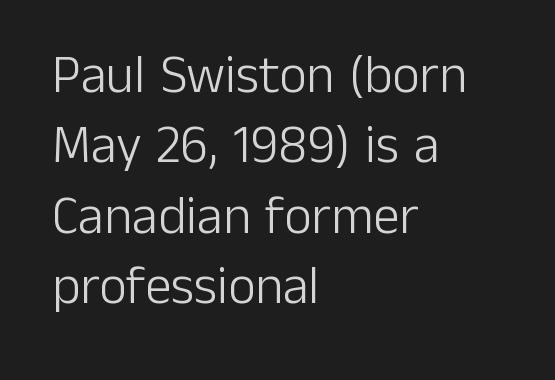
{"serif": "no", "italic": "no", "bold": "no", "weight": "light", "width": "normal", "stroke_contrast": "low", "x_height": "medium", "monospaced": "no", "underline": "no", "align": "left", "line_spacing": "normal", "line_spacing_ratio": 1.33, "letter_spacing": "normal", "letter_spacing_em": 0.0, "glyph_px": 53}
